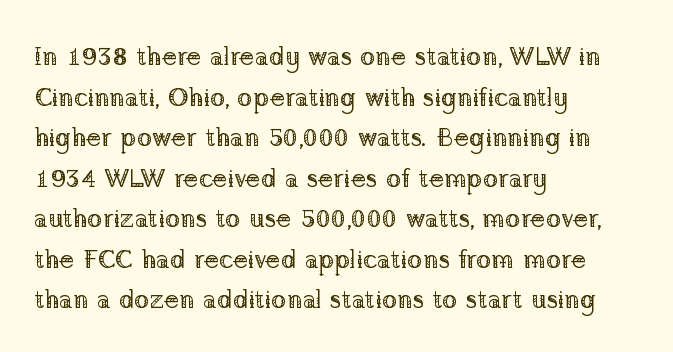
{"italic": "no", "bold": "no", "underline": "no", "align": "left", "line_spacing": "normal", "line_spacing_ratio": 1.56, "letter_spacing": "normal", "letter_spacing_em": 0.0, "glyph_px": 26}
